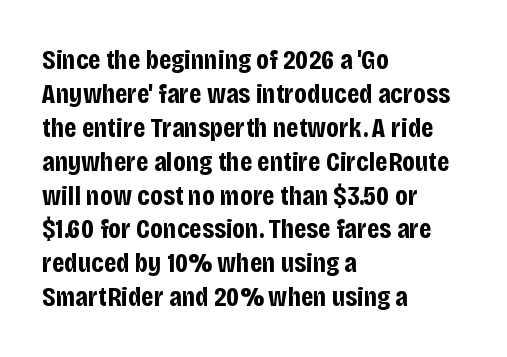
Unlike italic type, these characters show no tilt at all. Serif or sans? Sans — the stroke terminals are bare. The area under the type is left untouched. The rag falls on the right side of this text block.
